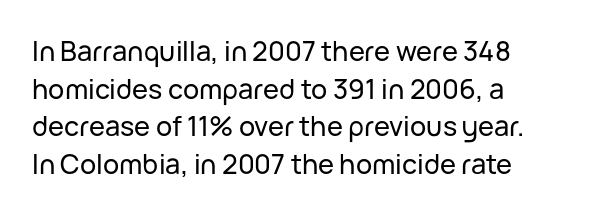
Q: Is the text italic (slanted)? A: No, it is upright.
Q: Is the text underlined? A: No.
Q: How is the paragraph aligned? A: Left-aligned.
Q: Is the spacing between letters normal or unusually wide? A: Normal.
Q: Is the spacing between lines tight, normal or loose? A: Normal.
